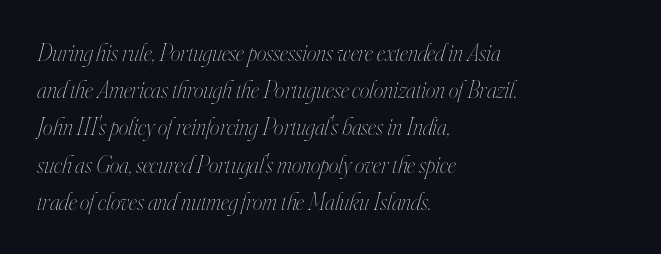
The image shows 24 px text type, italic (leaning right); set left-aligned, normal line spacing (1.55x), normal letter spacing, not underlined.
